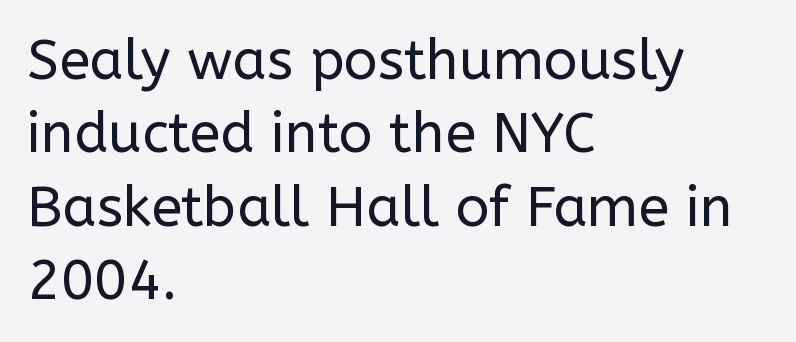
The image shows 56 px regular-weight sans-serif type, upright; set left-aligned, normal line spacing (1.31x), normal letter spacing, not underlined; low stroke contrast and a medium x-height.
